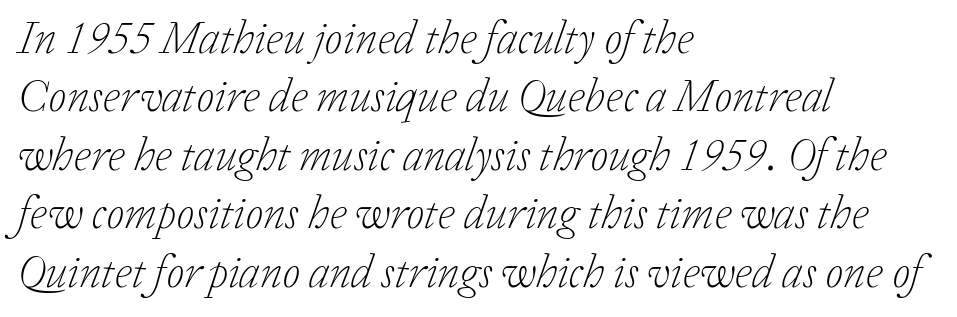
Q: Is the text bold? A: No.
Q: Is the text italic (slanted)? A: Yes, it leans right by about 20 degrees.
Q: Is the typeface a serif or a sans-serif typeface? A: Serif.
Q: Is the text underlined? A: No.
Q: How is the paragraph aligned? A: Left-aligned.
Q: Is the spacing between letters normal or unusually wide? A: Normal.
Q: Is the spacing between lines tight, normal or loose? A: Normal.
Q: Width (condensed, normal, or wide)? A: Normal.
Q: Stroke contrast? A: Low.
Q: x-height? A: Medium.
Q: Monospaced? A: No.
